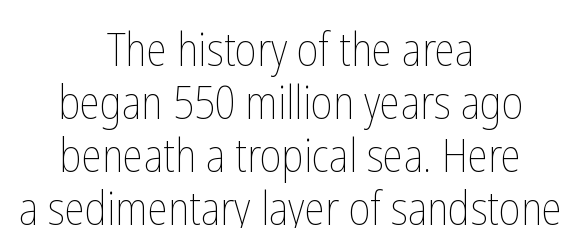
Tracking here is standard; glyphs follow each other at the usual distance. These glyphs show unthickened strokes, regular width or finer. It's the straight-up-and-down kind of type. This sample is center-justified, so both line endings float freely.
